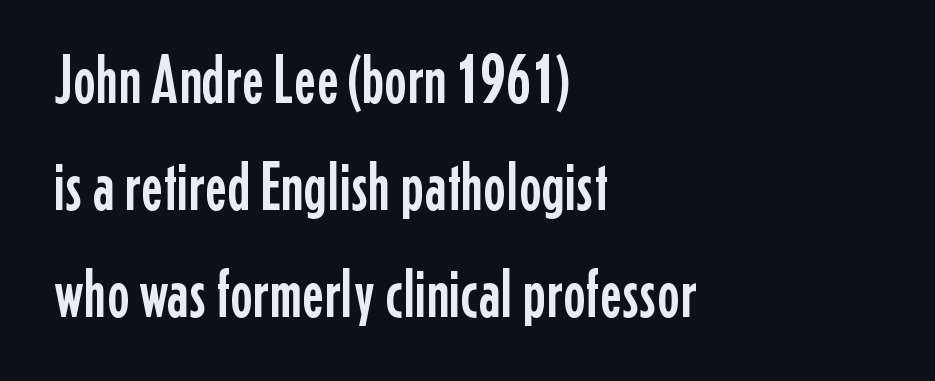
This sample has the flowing, uneven cadence of proportional lettering. Regarding leading, the lines here are spaced in the standard way. Upright lettering throughout. The passage shown has conventional tracking throughout.
